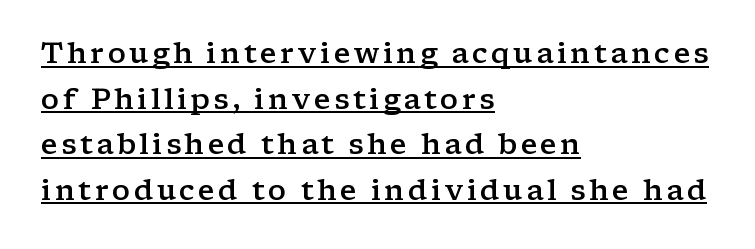
The image shows 29 px semibold, wide serif type, upright; set left-aligned, normal line spacing (1.57x), underlined; low stroke contrast and a medium x-height.
